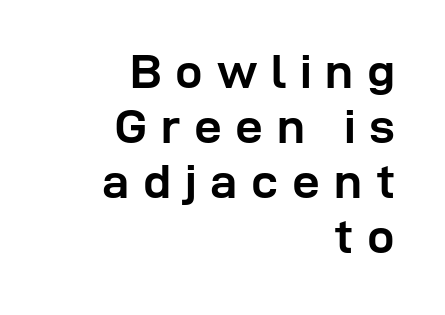
Q: Is the text bold? A: Yes.
Q: Is the text italic (slanted)? A: No, it is upright.
Q: Is the typeface a serif or a sans-serif typeface? A: Sans-serif.
Q: Is the text underlined? A: No.
Q: How is the paragraph aligned? A: Right-aligned.
Q: Is the spacing between letters normal or unusually wide? A: Unusually wide.
Q: Is the spacing between lines tight, normal or loose? A: Tight.
Q: Width (condensed, normal, or wide)? A: Normal.
Q: Stroke contrast? A: Low.
Q: x-height? A: Medium.
Q: Monospaced? A: No.
